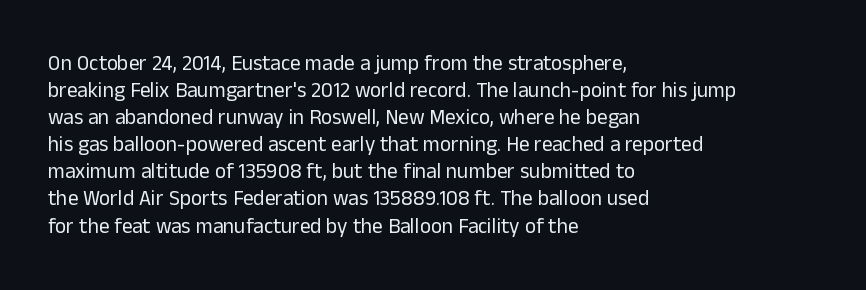
{"italic": "no", "bold": "no", "underline": "no", "align": "left", "line_spacing": "normal", "line_spacing_ratio": 1.29, "letter_spacing": "normal", "letter_spacing_em": 0.0, "glyph_px": 21}
